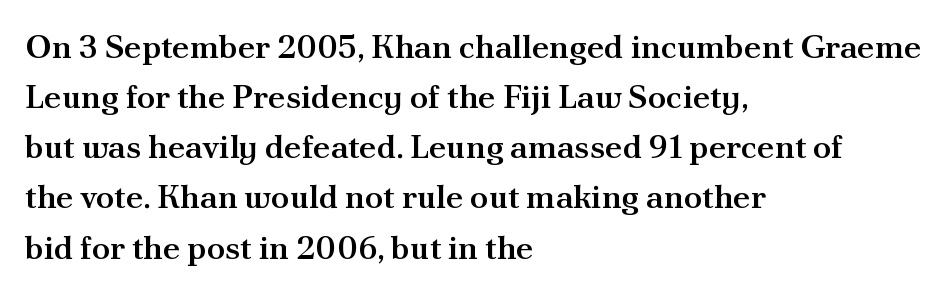
Decoration check: the copy has no underline. The passage shown is typed in a proportional face where columns would drift. The paragraph shown leans on its left margin. Font category for this specimen: serif.
